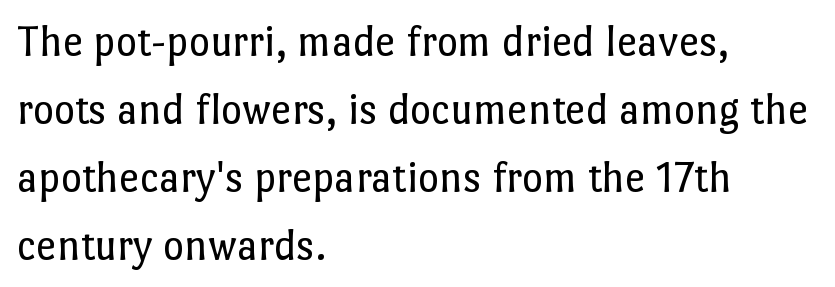
The type is set solid horizontally, with unmodified tracking. When letters stand straight like this, we call the style roman or upright. The gap between lines stays unmarked. Normally led — the rows are evenly, conventionally spaced. Looks like regular typesetting: each glyph gets only the width it needs. Ink coverage per letter is moderate at most.
